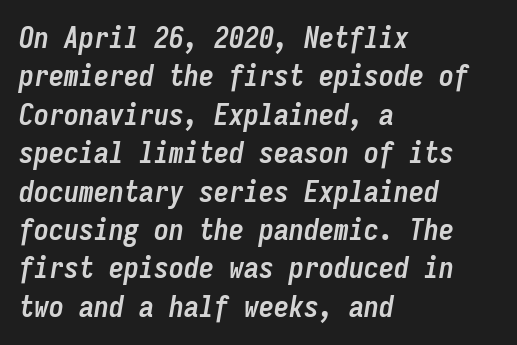
This block has exactly the height ordinary leading produces. Here the designer chose a console-style face with uniform glyph widths. This sample is left-justified, so line endings fall wherever the words run out. Characters are canted at an angle relative to the baseline's perpendicular. The glyphs are unaccompanied by any horizontal stroke below them.
